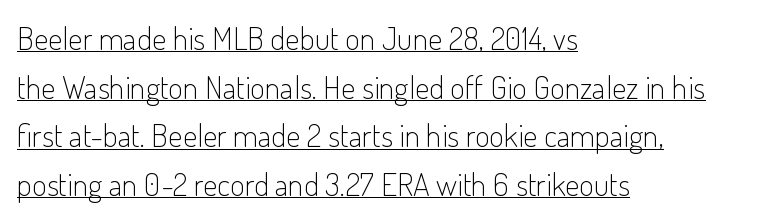
Q: Is the text bold? A: No.
Q: Is the text italic (slanted)? A: No, it is upright.
Q: Is the typeface a serif or a sans-serif typeface? A: Sans-serif.
Q: Is the text underlined? A: Yes.
Q: How is the paragraph aligned? A: Left-aligned.
Q: Is the spacing between letters normal or unusually wide? A: Normal.
Q: Is the spacing between lines tight, normal or loose? A: Normal.
Q: Width (condensed, normal, or wide)? A: Condensed.
Q: Stroke contrast? A: Low.
Q: x-height? A: Small.
Q: Monospaced? A: No.
